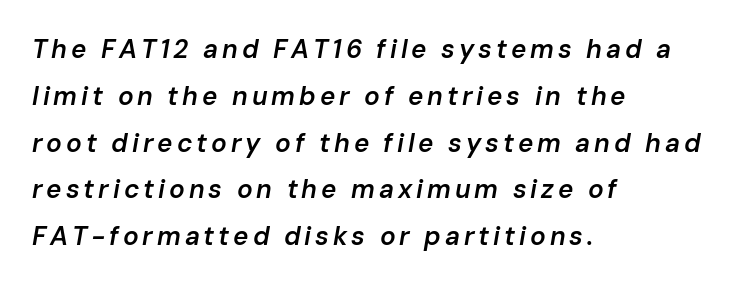
{"italic": "yes", "lean": "right", "slant_degrees": 10, "bold": "semi", "underline": "no", "align": "left", "line_spacing_ratio": 1.8, "glyph_px": 26}
